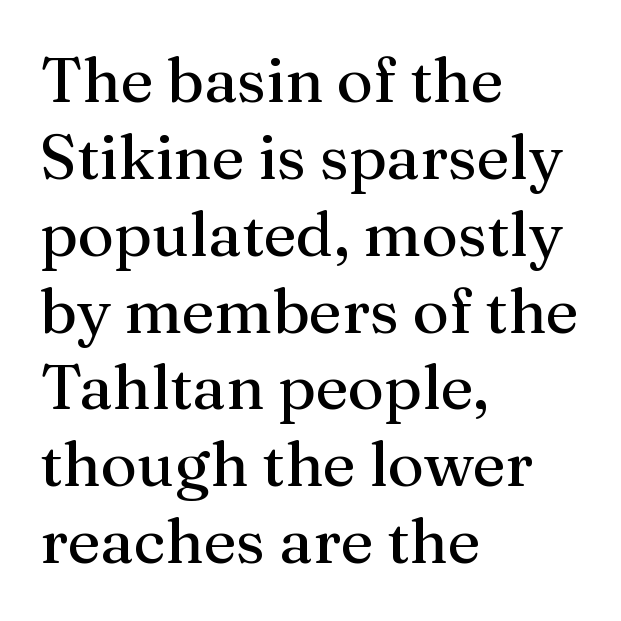
{"serif": "yes", "italic": "no", "bold": "no", "weight": "regular", "width": "normal", "stroke_contrast": "medium", "x_height": "medium", "monospaced": "no", "underline": "no", "align": "left", "line_spacing_ratio": 1.22, "letter_spacing": "normal", "letter_spacing_em": 0.0, "glyph_px": 63}
